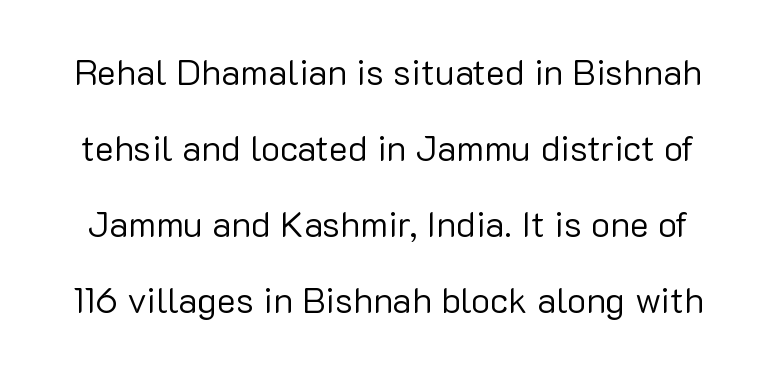
{"serif": "no", "italic": "no", "bold": "no", "weight": "regular", "width": "normal", "stroke_contrast": "low", "x_height": "medium", "monospaced": "no", "underline": "no", "line_spacing": "loose", "line_spacing_ratio": 2.11, "letter_spacing": "normal", "letter_spacing_em": 0.0, "glyph_px": 36}
